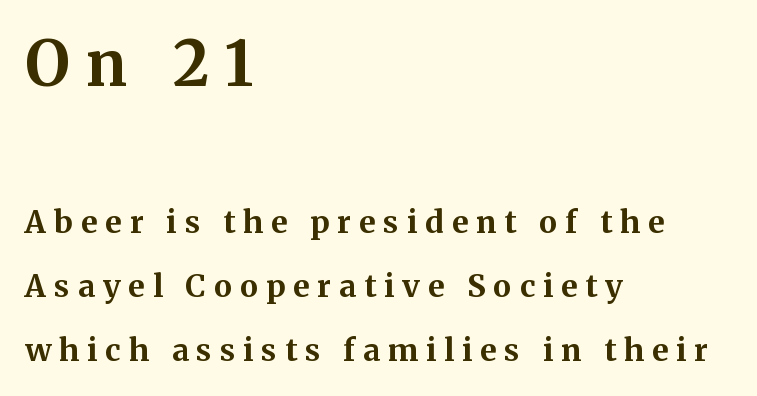
The image shows 62 px bold serif type, upright; set left-aligned, loose line spacing (2.06x), unusually wide letter spacing (+0.26 em), not underlined; the first (top) block is 2.0x larger; medium stroke contrast and a medium x-height.
